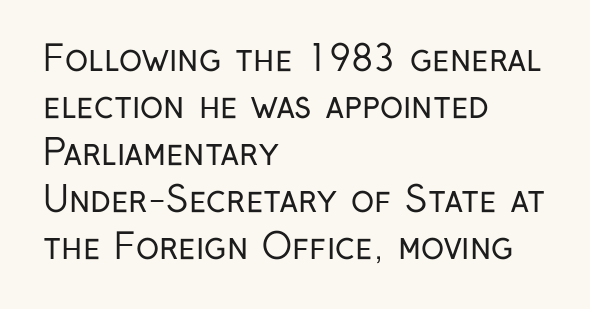
Notice how the passage keeps a crisp vertical edge on the left only. The face used here is proportionally spaced, like ordinary book or web type. Stroke thickness stays within the range of a standard reading face or lighter. Each row of text sits above clean, open space.
